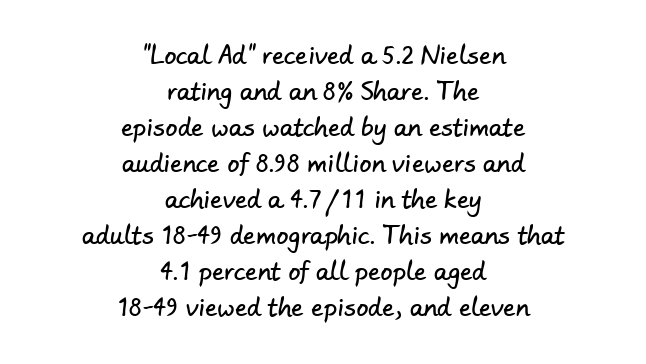
The image shows 24 px text type; set centered, normal line spacing (1.5x), normal letter spacing, not underlined.
